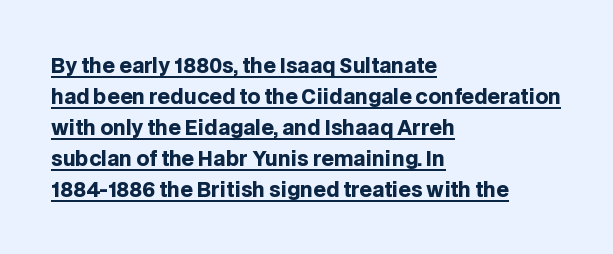
{"italic": "no", "bold": "yes", "underline": "yes", "align": "left", "line_spacing": "normal", "line_spacing_ratio": 1.55, "letter_spacing": "normal", "letter_spacing_em": 0.0, "glyph_px": 20}
